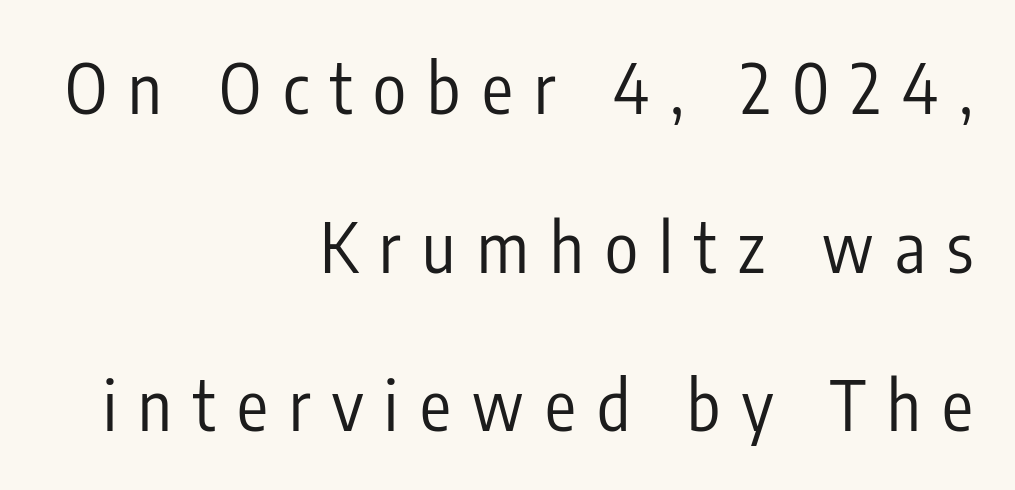
The image shows 69 px regular-weight, condensed sans-serif type, upright; set right-aligned, loose line spacing (2.3x), unusually wide letter spacing (+0.31 em), not underlined; low stroke contrast and a medium x-height.
